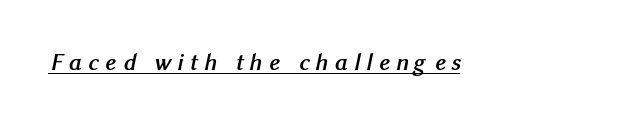
{"bold": "yes", "underline": "yes", "letter_spacing": "wide", "letter_spacing_em": 0.26, "glyph_px": 24}
